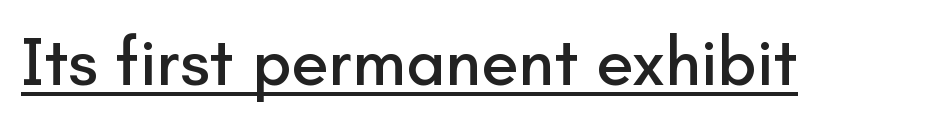
The rendering uses natural spacing where letterforms have individual widths. The glyphs are accompanied by a horizontal stroke just below them. These lines were composed using upright roman letters. The letterforms sit shoulder to shoulder at normal distance. What kind of face is this? One without serifs — a sans.
